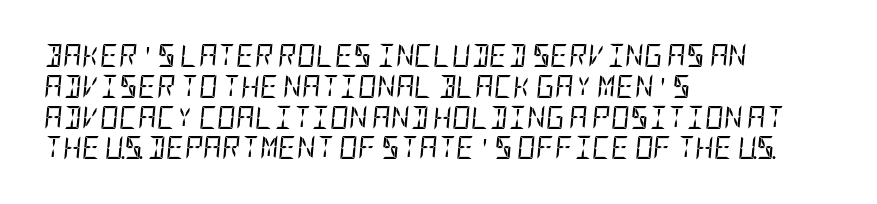
{"italic": "yes", "lean": "right", "slant_degrees": 5, "bold": "no", "underline": "no", "align": "left", "line_spacing": "normal", "line_spacing_ratio": 1.34, "letter_spacing": "normal", "letter_spacing_em": 0.0, "glyph_px": 23}
